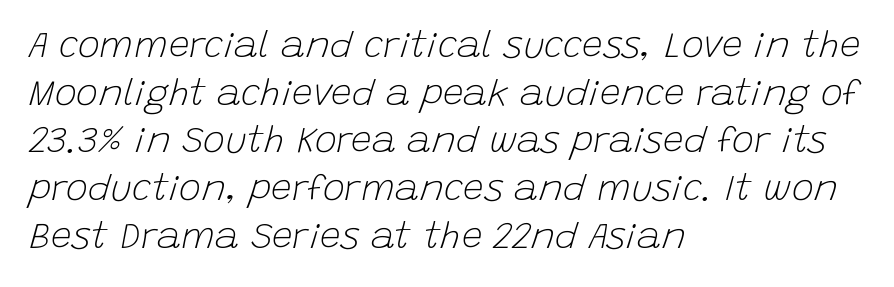
{"italic": "yes", "lean": "right", "slant_degrees": 15, "bold": "no", "weight": "light", "width": "normal", "stroke_contrast": "low", "x_height": "large", "monospaced": "no", "underline": "no", "align": "left", "line_spacing": "normal", "line_spacing_ratio": 1.29, "letter_spacing": "normal", "letter_spacing_em": 0.0, "glyph_px": 37}
